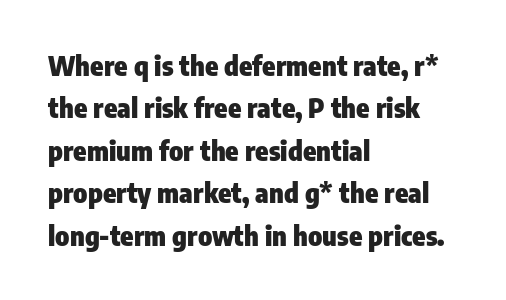
{"italic": "no", "bold": "yes", "underline": "no", "align": "left", "line_spacing": "normal", "line_spacing_ratio": 1.57, "letter_spacing": "normal", "letter_spacing_em": 0.0, "glyph_px": 27}
